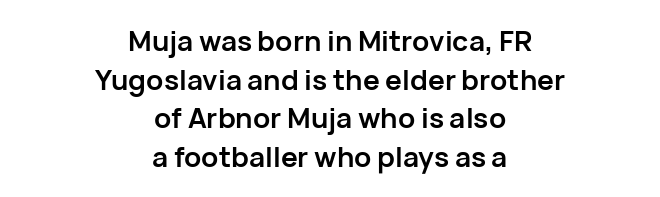
Q: Is the text bold? A: Yes.
Q: Is the text italic (slanted)? A: No, it is upright.
Q: Is the typeface a serif or a sans-serif typeface? A: Sans-serif.
Q: Is the text underlined? A: No.
Q: How is the paragraph aligned? A: Centered.
Q: Is the spacing between letters normal or unusually wide? A: Normal.
Q: Is the spacing between lines tight, normal or loose? A: Normal.
Q: Width (condensed, normal, or wide)? A: Normal.
Q: Stroke contrast? A: Low.
Q: x-height? A: Medium.
Q: Monospaced? A: No.
